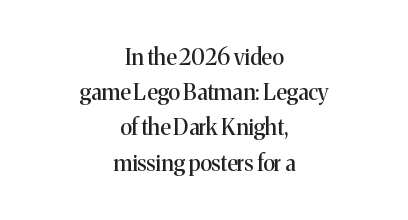
{"italic": "no", "underline": "no", "align": "center", "line_spacing": "normal", "line_spacing_ratio": 1.6, "letter_spacing": "normal", "letter_spacing_em": 0.0, "glyph_px": 22}
